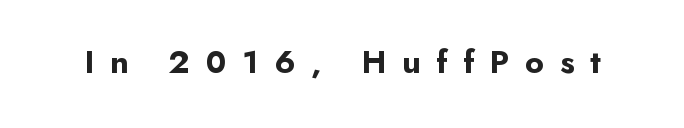
{"serif": "no", "italic": "no", "bold": "yes", "weight": "bold", "width": "normal", "stroke_contrast": "low", "x_height": "small", "monospaced": "no", "underline": "no", "letter_spacing": "wide", "letter_spacing_em": 0.47, "glyph_px": 33}
